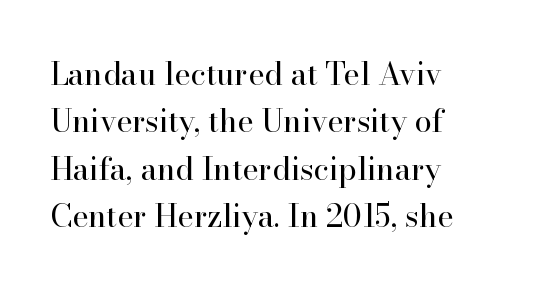
The text block is weighted toward the left margin, trailing off unevenly rightward. Summary of vertical rhythm: regular, with standard interline spacing. Varying glyph widths throughout — classic text-font behaviour. Letterform terminals end in serifs throughout the passage. The cut favours lightness, reaching ordinary text weight at its darkest.
